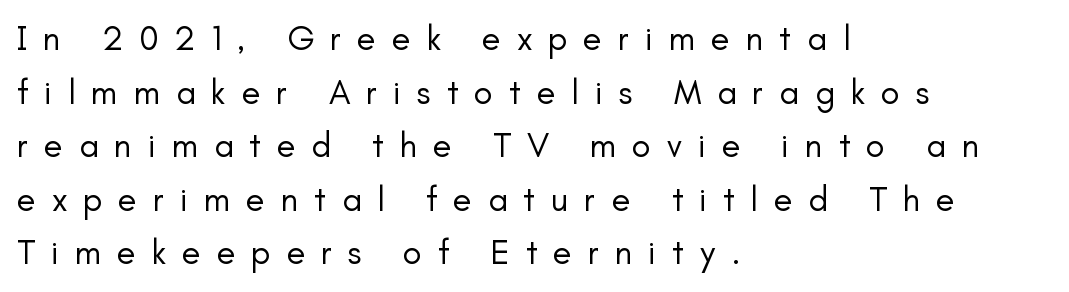
The passage shown is typed in a proportional face where columns would drift. Rendered with straight, roman letterforms. The glyphs in this specimen are sans serif. What's the leading like? Ordinary, nothing unusual. The glyphs are unaccompanied by any horizontal stroke below them.
